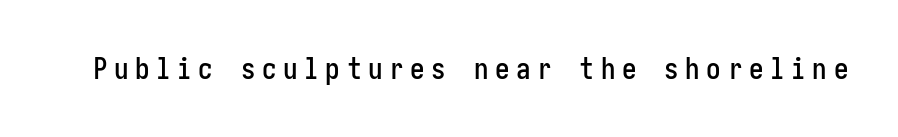
Q: Is the text italic (slanted)? A: No, it is upright.
Q: Is the typeface a serif or a sans-serif typeface? A: Sans-serif.
Q: Is the text underlined? A: No.
Q: Is the spacing between letters normal or unusually wide? A: Unusually wide.
Q: Width (condensed, normal, or wide)? A: Condensed.
Q: Stroke contrast? A: Low.
Q: x-height? A: Medium.
